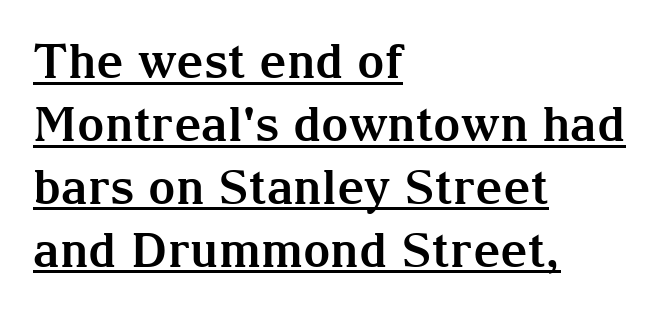
{"serif": "yes", "italic": "no", "bold": "yes", "weight": "bold", "width": "normal", "stroke_contrast": "medium", "x_height": "medium", "monospaced": "no", "underline": "yes", "align": "left", "line_spacing": "normal", "line_spacing_ratio": 1.31, "letter_spacing": "normal", "letter_spacing_em": 0.0, "glyph_px": 48}
